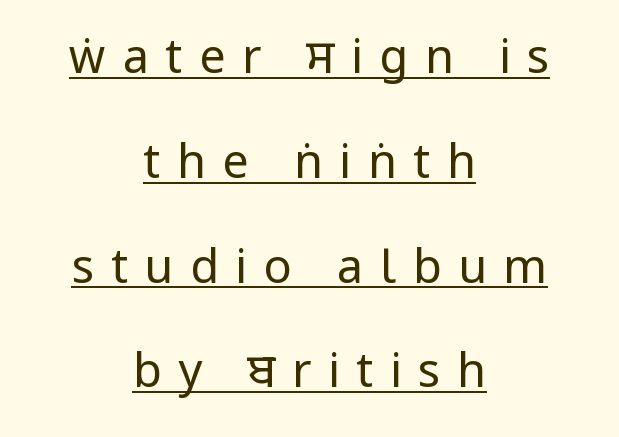
The image shows 47 px regular-weight, condensed sans-serif type, upright; set centered, loose line spacing (2.23x), unusually wide letter spacing (+0.35 em), underlined; low stroke contrast and a large x-height.
